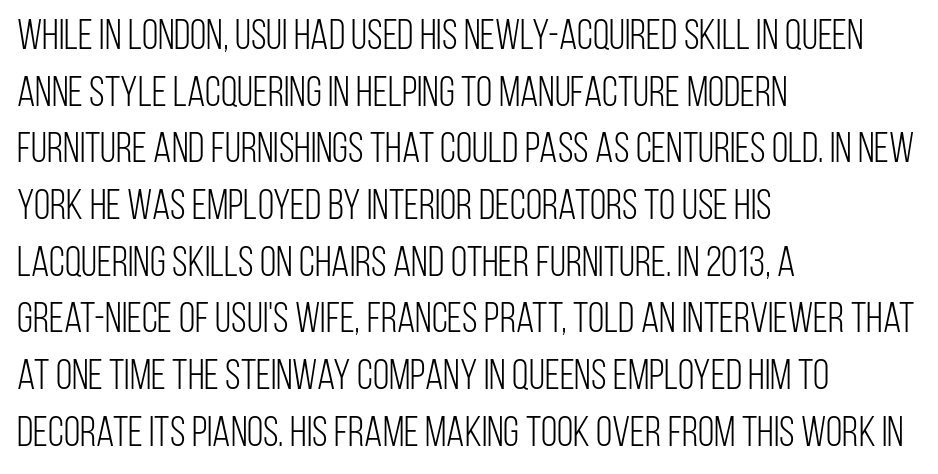
Honestly, the letter spacing is just normal — you wouldn't notice it. The rendering anchors every line to the left-hand side. Vertical spacing — default. Stems here are at most as thick as an everyday book face. The baseline area is clear. Nope, not italic — everything's standing straight.
